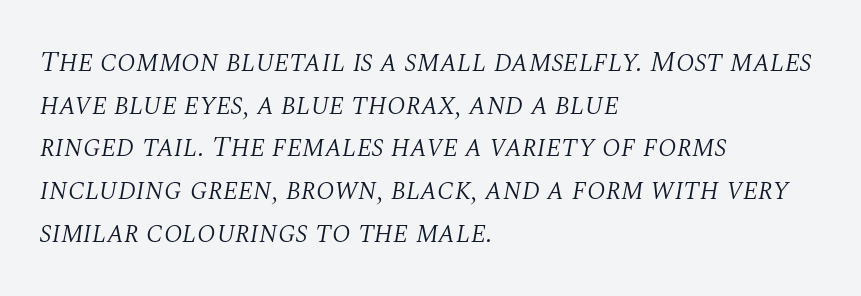
Line beginnings align vertically; line endings do not. Serif or sans? Serif — the stroke terminals have little feet. Plain, unruled lines of type. It's the slanting kind of type.
